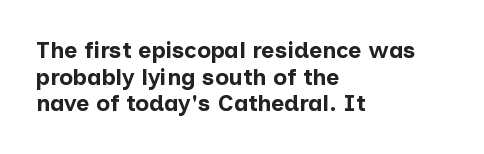
These words are printed bold, with thick strokes throughout. Nothing unusual about the tracking: characters are spaced as the font intends. Horizontal alignment here is leftward, the default for most running prose. Each row of text sits above clean, open space. The letters stand upright; this is a roman face.
